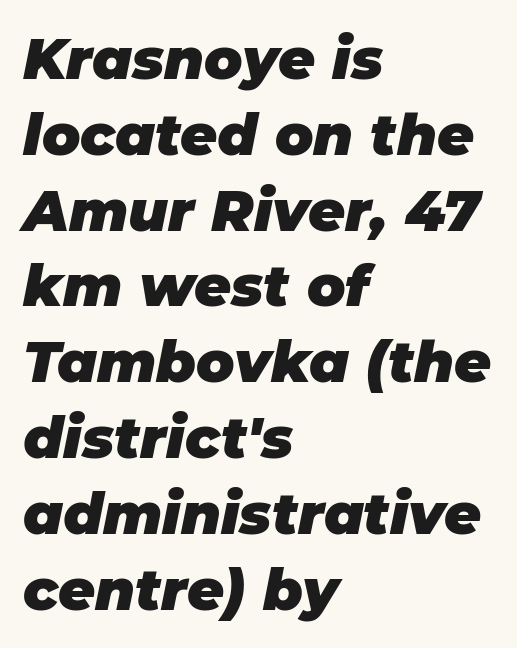
Q: Is the text bold? A: Yes.
Q: Is the text italic (slanted)? A: Yes, it leans right by about 11 degrees.
Q: Is the text underlined? A: No.
Q: How is the paragraph aligned? A: Left-aligned.
Q: Is the spacing between letters normal or unusually wide? A: Normal.
Q: Is the spacing between lines tight, normal or loose? A: Normal.
Q: Width (condensed, normal, or wide)? A: Normal.
Q: Stroke contrast? A: Low.
Q: x-height? A: Large.
Q: Monospaced? A: No.
